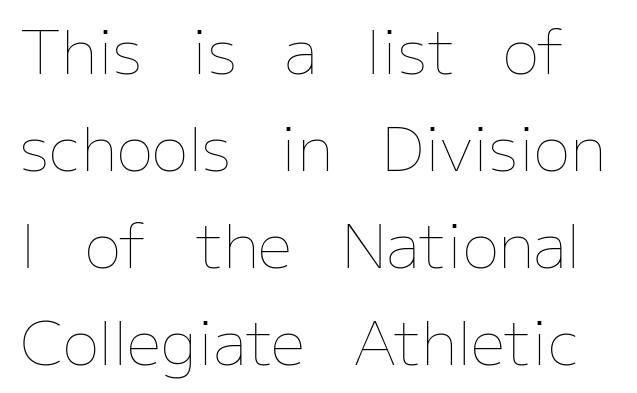
{"italic": "no", "bold": "no", "weight": "thin", "width": "normal", "stroke_contrast": "low", "x_height": "medium", "monospaced": "no", "underline": "no", "line_spacing": "normal", "line_spacing_ratio": 1.59, "letter_spacing": "normal", "letter_spacing_em": 0.0, "glyph_px": 61}
